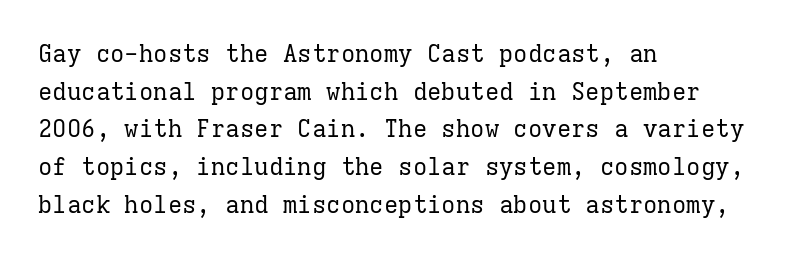
{"italic": "no", "bold": "no", "underline": "no", "align": "left", "line_spacing": "normal", "line_spacing_ratio": 1.57, "letter_spacing": "normal", "letter_spacing_em": 0.0, "glyph_px": 24}
